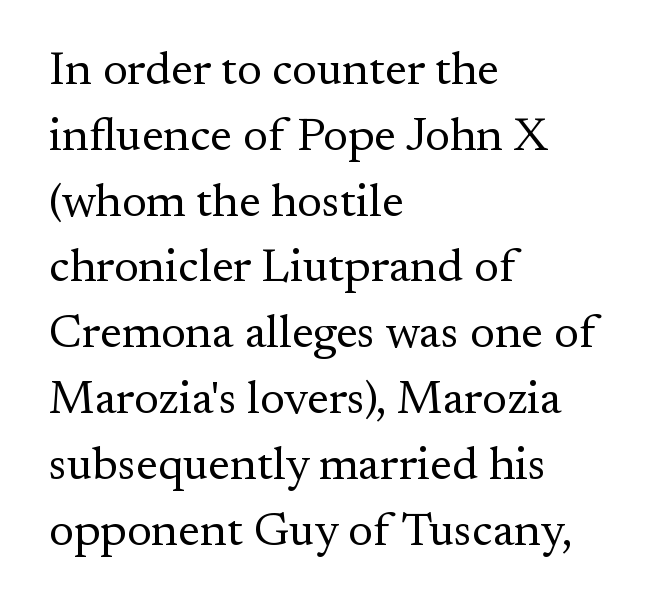
{"serif": "yes", "italic": "no", "bold": "no", "weight": "regular", "width": "normal", "stroke_contrast": "medium", "x_height": "small", "monospaced": "no", "underline": "no", "align": "left", "line_spacing": "normal", "line_spacing_ratio": 1.4, "letter_spacing": "normal", "letter_spacing_em": 0.0, "glyph_px": 47}
